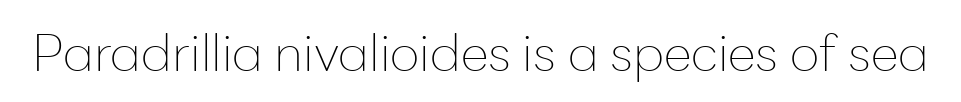
You could not count columns in this text — the font is proportionally spaced. Nope, not italic — everything's standing straight. Honestly, the letter spacing is just normal — you wouldn't notice it. The baseline area is clear. The characters are drawn with everyday or finer stroke widths. Each letter's strokes conclude bluntly, with no projecting serifs.
